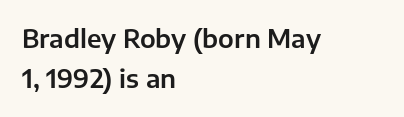
Q: Is the text italic (slanted)? A: No, it is upright.
Q: Is the text underlined? A: No.
Q: How is the paragraph aligned? A: Left-aligned.
Q: Is the spacing between letters normal or unusually wide? A: Normal.
Q: Is the spacing between lines tight, normal or loose? A: Normal.
